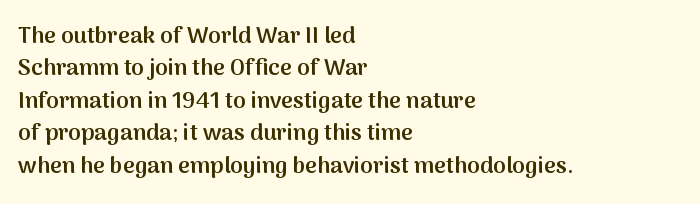
Compared with typical body copy, the letter spacing here is the same. The ragged edge is on the right, which tells us the setting is flush left. The line-height multiplier appears to be the usual default. Is the type bold? Partly — it's a semibold, heavier than regular but not fully bold. Style check: upright.
